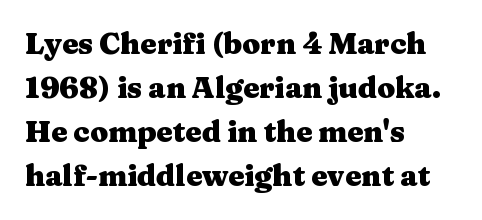
The strip under each line holds only bare page. How are the letters spaced? Ordinarily, with no added tracking. Does the leading feel generous? No, just average. The rendering anchors every line to the left-hand side. Each letter's strokes conclude with small projecting serifs.
